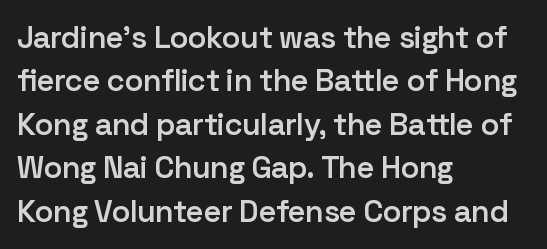
{"serif": "no", "italic": "no", "bold": "semi", "weight": "semibold", "width": "normal", "stroke_contrast": "low", "x_height": "medium", "monospaced": "no", "underline": "no", "align": "left", "line_spacing": "normal", "line_spacing_ratio": 1.4, "letter_spacing": "normal", "letter_spacing_em": 0.0, "glyph_px": 31}
